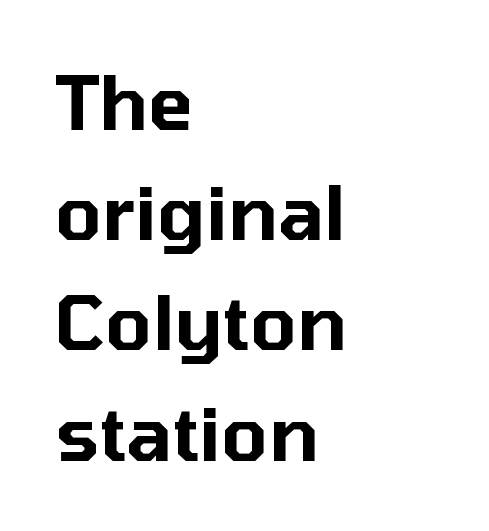
The image shows 75 px sans-serif type, upright; set left-aligned, normal line spacing (1.47x), normal letter spacing, not underlined; low stroke contrast and a medium x-height.
